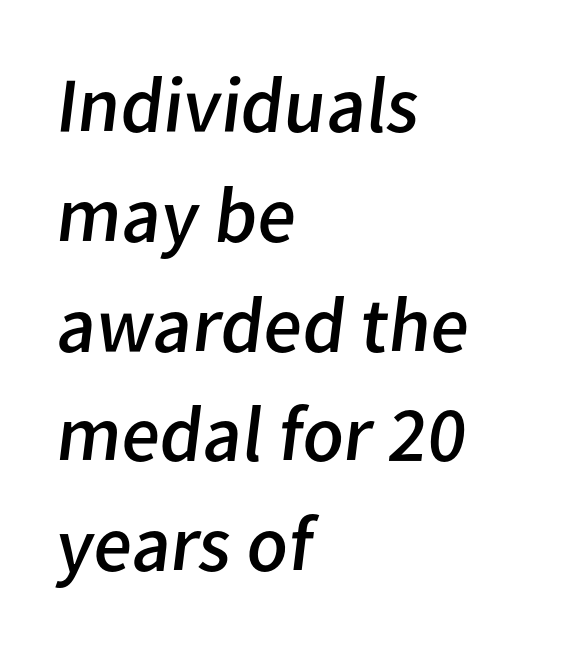
The image shows 79 px regular-weight sans-serif type; set left-aligned, normal line spacing (1.39x), normal letter spacing, not underlined; low stroke contrast and a medium x-height.
